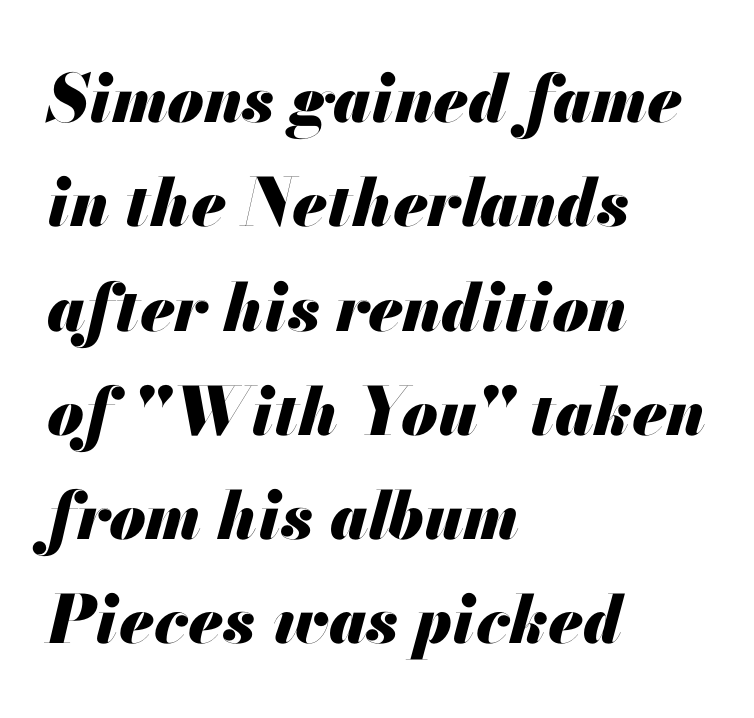
The image shows 66 px heavy type, italic (leaning right); set left-aligned, normal line spacing (1.58x), normal letter spacing, not underlined; medium stroke contrast and a small x-height.
